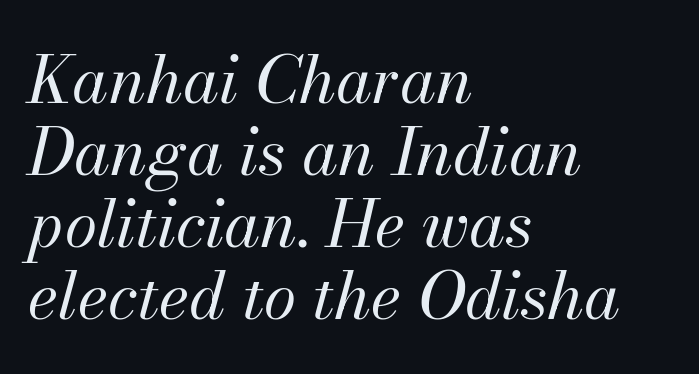
The image shows 66 px regular-weight type, italic (leaning right); set left-aligned, tight line spacing (1.09x), normal letter spacing, not underlined; medium stroke contrast and a small x-height.
